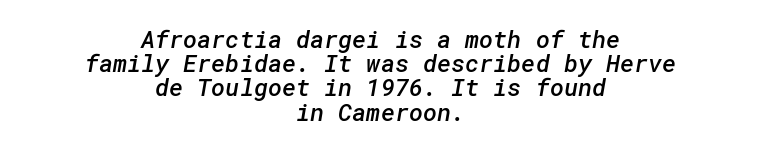
{"bold": "semi", "underline": "no", "align": "center", "line_spacing": "tight", "line_spacing_ratio": 1.01, "letter_spacing": "normal", "letter_spacing_em": 0.0, "glyph_px": 24}
